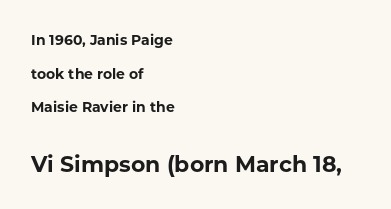
{"italic": "no", "bold": "yes", "underline": "no", "align": "left", "line_spacing": "loose", "line_spacing_ratio": 2.41, "letter_spacing": "normal", "letter_spacing_em": 0.0, "larger_block": "second", "size_ratio": 1.57, "glyph_px": 22}
